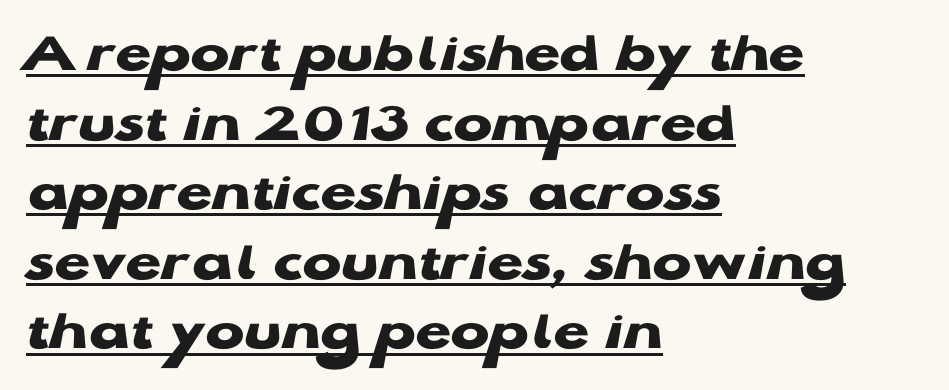
The image shows 58 px heavy, wide sans-serif type, upright; set left-aligned, line spacing 1.2x, normal letter spacing, underlined; low stroke contrast and a medium x-height.
